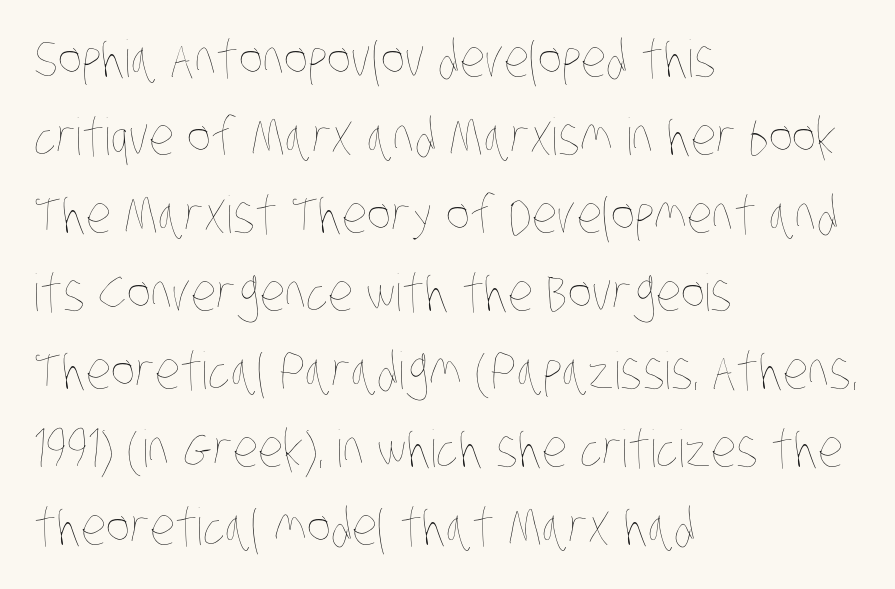
The image shows 51 px thin, condensed type; set left-aligned, normal line spacing (1.53x), normal letter spacing, not underlined; low stroke contrast and a large x-height.
